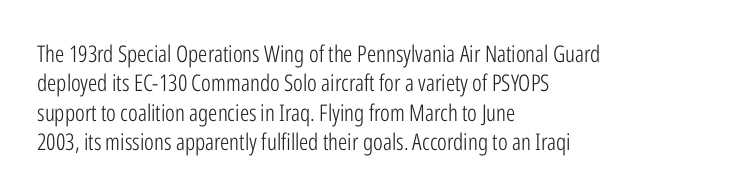
It's the straight-up-and-down kind of type. The face used here is rendered with its standard letterfit. The setting favours the left margin, as ordinary paragraphs usually do. This is not heavy type; no bold has been used. Interline gaps are of average width in this sample.
